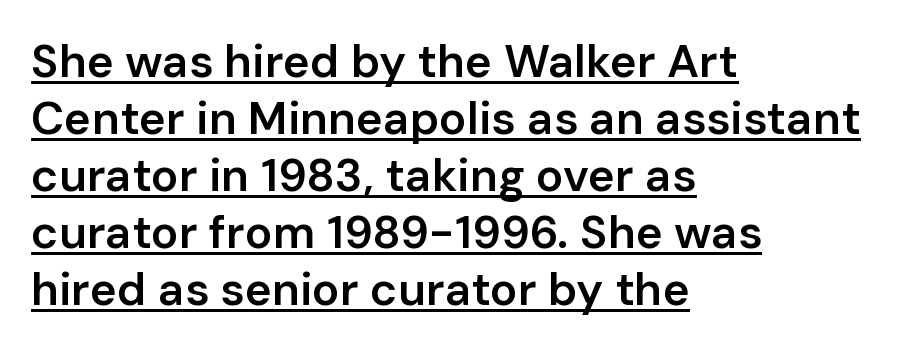
The image shows 46 px semibold sans-serif type, upright; set left-aligned, line spacing 1.24x, normal letter spacing, underlined; low stroke contrast and a medium x-height.
